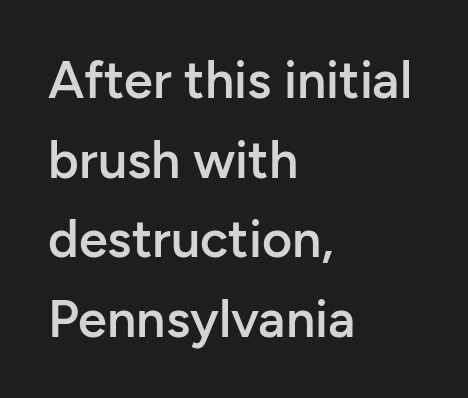
{"serif": "no", "italic": "no", "bold": "semi", "weight": "semibold", "width": "normal", "stroke_contrast": "low", "x_height": "medium", "monospaced": "no", "underline": "no", "align": "left", "line_spacing": "normal", "line_spacing_ratio": 1.53, "letter_spacing": "normal", "letter_spacing_em": 0.0, "glyph_px": 52}
